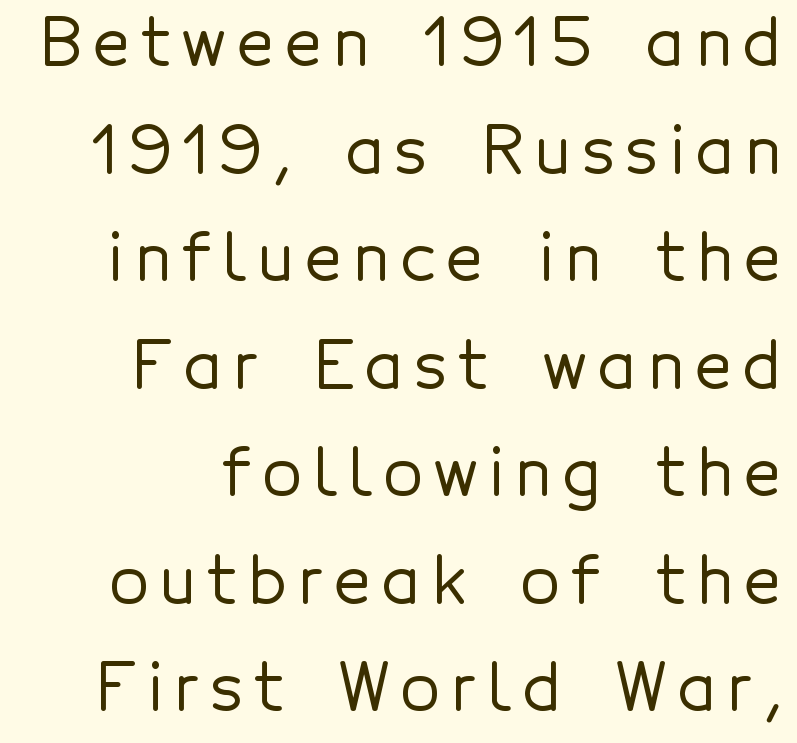
{"serif": "no", "italic": "no", "width": "normal", "x_height": "medium", "monospaced": "no", "underline": "no", "align": "right", "line_spacing": "normal", "line_spacing_ratio": 1.68, "glyph_px": 64}
